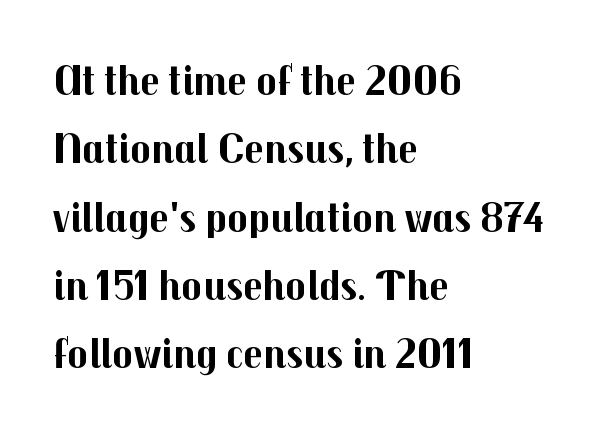
Q: Is the text bold? A: Yes.
Q: Is the text italic (slanted)? A: No, it is upright.
Q: Is the typeface a serif or a sans-serif typeface? A: Sans-serif.
Q: Is the text underlined? A: No.
Q: How is the paragraph aligned? A: Left-aligned.
Q: Is the spacing between letters normal or unusually wide? A: Normal.
Q: Is the spacing between lines tight, normal or loose? A: Normal.
Q: Width (condensed, normal, or wide)? A: Normal.
Q: Stroke contrast? A: Medium.
Q: x-height? A: Medium.
Q: Monospaced? A: No.
